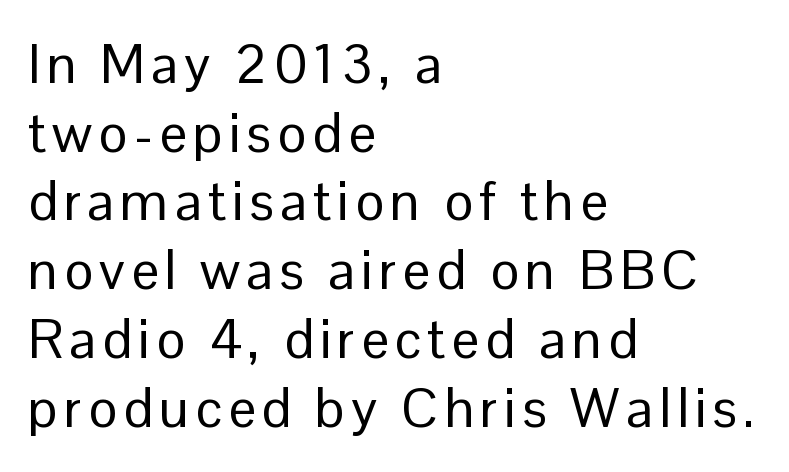
{"serif": "no", "italic": "no", "bold": "no", "weight": "regular", "width": "normal", "stroke_contrast": "low", "x_height": "medium", "monospaced": "no", "underline": "no", "align": "left", "line_spacing": "normal", "line_spacing_ratio": 1.25, "glyph_px": 55}
